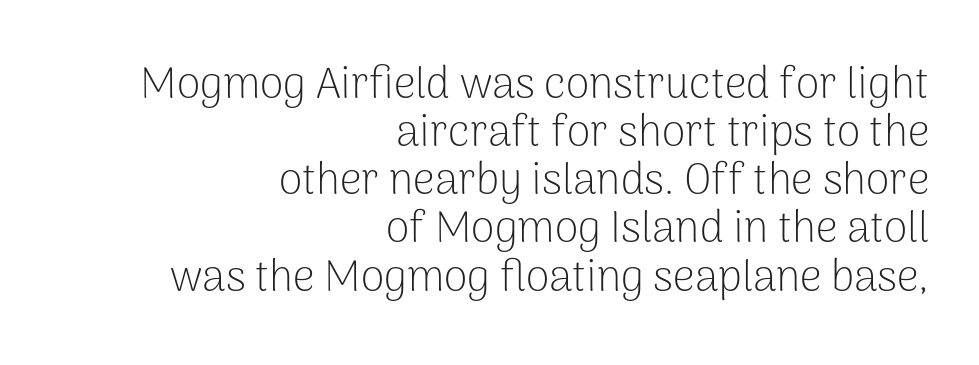
The image shows 43 px light sans-serif type, upright; set right-aligned, tight line spacing (1.12x), normal letter spacing, not underlined; low stroke contrast and a medium x-height.
